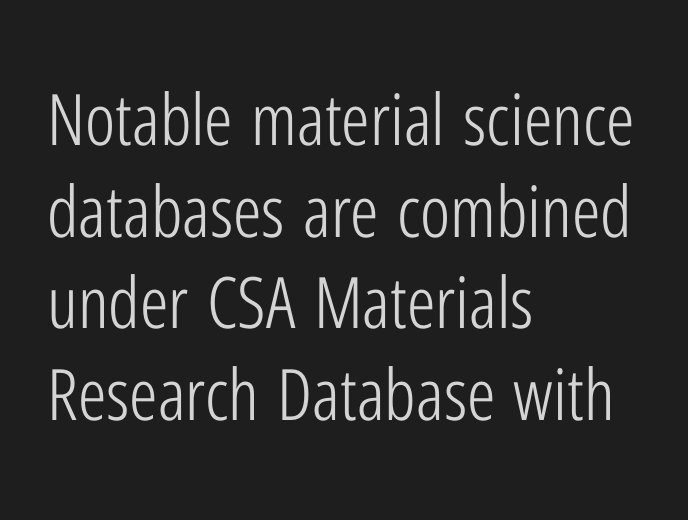
{"serif": "no", "italic": "no", "bold": "no", "weight": "light", "width": "condensed", "stroke_contrast": "low", "x_height": "medium", "monospaced": "no", "underline": "no", "align": "left", "line_spacing": "normal", "line_spacing_ratio": 1.29, "letter_spacing": "normal", "letter_spacing_em": 0.0, "glyph_px": 71}
